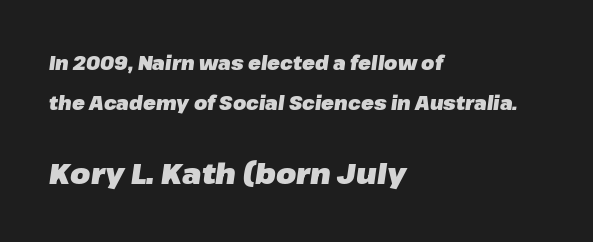
A classic flush-left, rag-right setting is used for this passage. The leading is generous, giving the passage an open texture. It's the slanting kind of type. Of the two passages, the one underneath uses the larger point size. Descender tails drop into unmarked territory. Honestly, the letter spacing is just normal — you wouldn't notice it.
